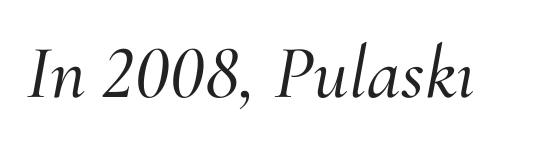
The image shows 76 px serif type, italic (leaning right); set normal letter spacing, not underlined; medium stroke contrast and a small x-height.
